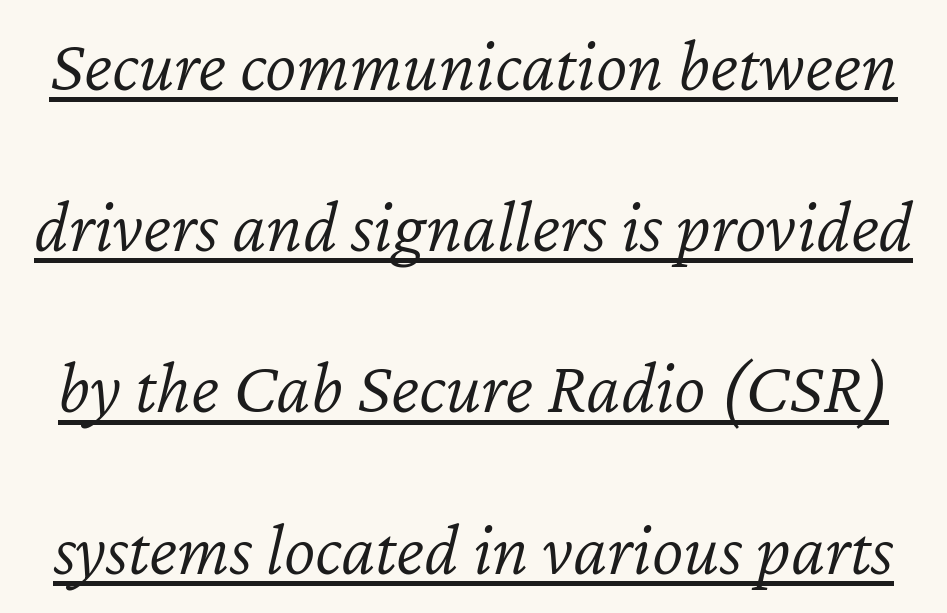
Honestly, the rows look like they've been pulled way apart. Inter-character spacing is left at the font's built-in metrics. Note the varied advance widths — an 'i' is clearly narrower than an 'm'. Decoration check: the copy is underlined. The text carries the slant typical of an italic or oblique font.
